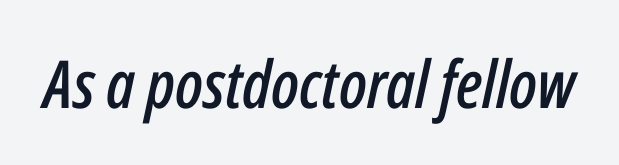
How are the letters spaced? Ordinarily, with no added tracking. The whole block is typeset with a tilt. Looks like regular typesetting: each glyph gets only the width it needs. Decoration check: the copy has no underline.
